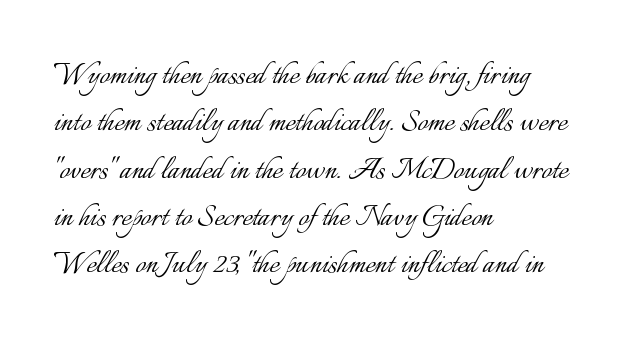
Q: Is the text bold? A: No.
Q: Is the text italic (slanted)? A: Yes.
Q: Is the text underlined? A: No.
Q: How is the paragraph aligned? A: Left-aligned.
Q: Is the spacing between letters normal or unusually wide? A: Normal.
Q: Is the spacing between lines tight, normal or loose? A: Normal.
Q: Width (condensed, normal, or wide)? A: Normal.
Q: Stroke contrast? A: Low.
Q: x-height? A: Small.
Q: Monospaced? A: No.
